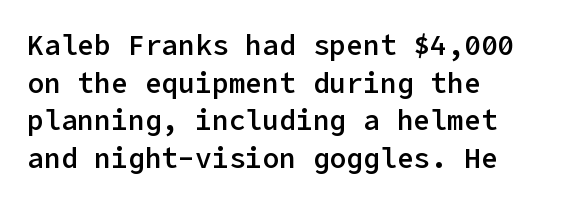
{"serif": "no", "italic": "no", "bold": "semi", "weight": "semibold", "width": "normal", "stroke_contrast": "low", "x_height": "medium", "underline": "no", "align": "left", "line_spacing": "normal", "line_spacing_ratio": 1.34, "letter_spacing": "normal", "letter_spacing_em": 0.0, "glyph_px": 28}
